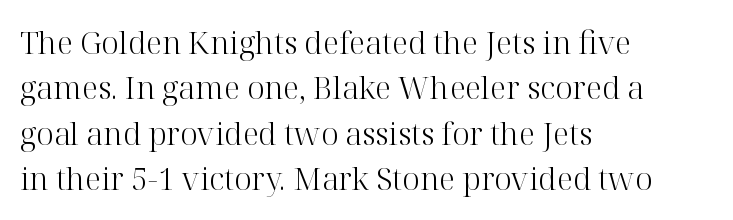
{"serif": "yes", "italic": "no", "bold": "no", "weight": "light", "width": "normal", "stroke_contrast": "high", "x_height": "medium", "monospaced": "no", "underline": "no", "align": "left", "line_spacing": "normal", "line_spacing_ratio": 1.46, "letter_spacing": "normal", "letter_spacing_em": 0.0, "glyph_px": 31}
